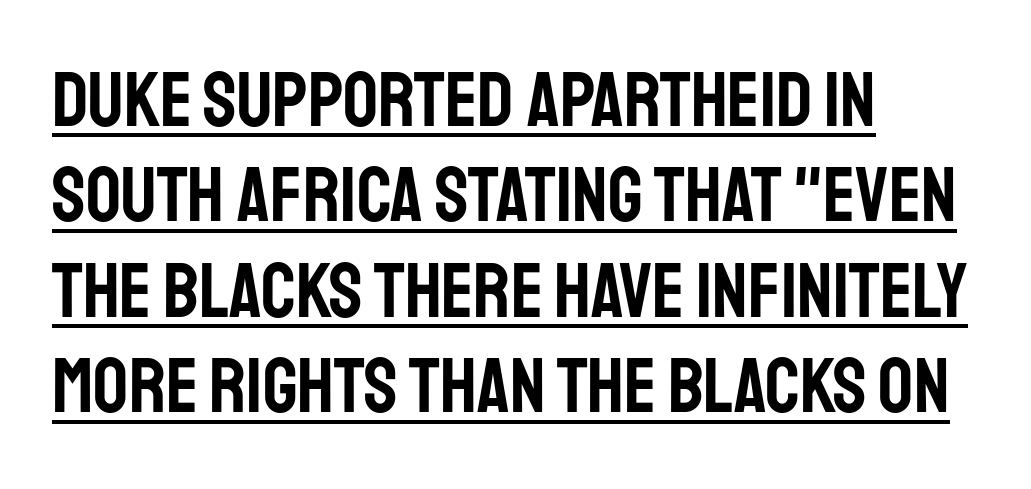
The image shows 77 px condensed sans-serif type, upright; set left-aligned, line spacing 1.24x, normal letter spacing, underlined; low stroke contrast and a large x-height.
